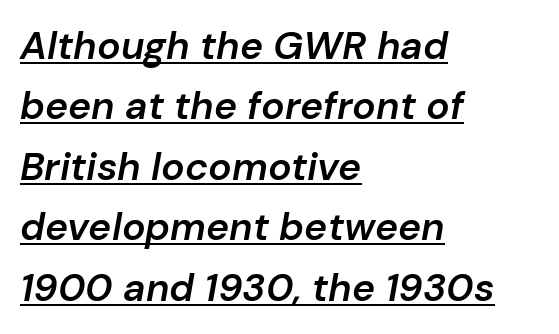
Q: Is the text bold? A: Semi-bold.
Q: Is the text italic (slanted)? A: Yes, it leans right by about 10 degrees.
Q: Is the text underlined? A: Yes.
Q: How is the paragraph aligned? A: Left-aligned.
Q: Is the spacing between letters normal or unusually wide? A: Normal.
Q: Is the spacing between lines tight, normal or loose? A: Normal.
Q: Width (condensed, normal, or wide)? A: Normal.
Q: Stroke contrast? A: Low.
Q: x-height? A: Medium.
Q: Monospaced? A: No.
